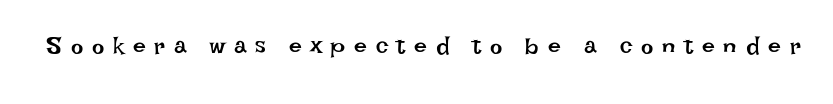
The font sits on the lighter half of the weight spectrum, regular included. Lines of text with bare space underneath. Do the letters lean? They stand straight. Display-style spreading of the glyphs; the letterfit is very open.
